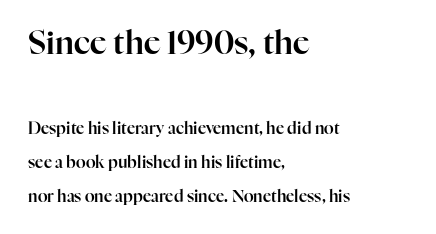
This is roman type, the default non-slanted kind. Serif or sans? Serif — the stroke terminals have little feet. The rendering uses natural spacing where letterforms have individual widths. The zone under the glyphs is completely vacant. Of the two passages, the one on top uses the larger point size. Baseline-to-baseline distance is far greater than the letter height.
